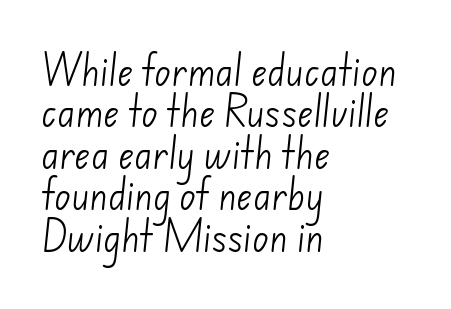
This reads as an unemphasized weight, regular at the heaviest. Typographically, this falls in the sans-serif category. Here the designer chose a conventional face with non-uniform glyph widths. Rule under the text: the space is simply empty. Every row of glyphs begins at an identical x-position on the left. In terms of letterspacing, this is plain default setting.
